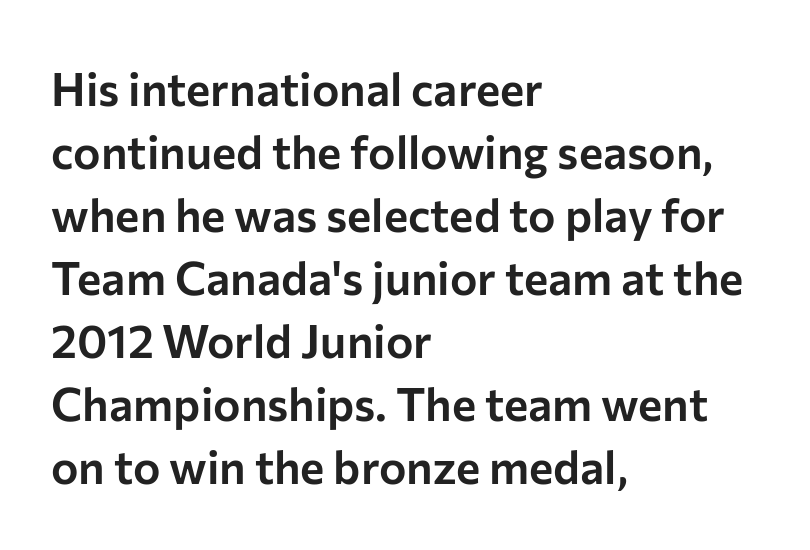
The image shows 46 px sans-serif type, upright; set left-aligned, normal line spacing (1.37x), normal letter spacing, not underlined; low stroke contrast and a medium x-height.
